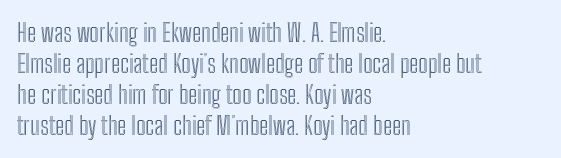
The image shows 25 px text type, upright; set left-aligned, line spacing 1.24x, normal letter spacing, not underlined.
